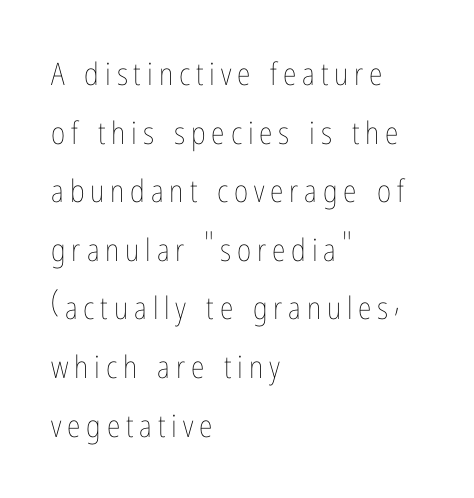
Q: Is the text bold? A: No.
Q: Is the text italic (slanted)? A: No, it is upright.
Q: Is the text underlined? A: No.
Q: How is the paragraph aligned? A: Left-aligned.
Q: Width (condensed, normal, or wide)? A: Condensed.
Q: Stroke contrast? A: Low.
Q: x-height? A: Medium.
Q: Monospaced? A: No.
